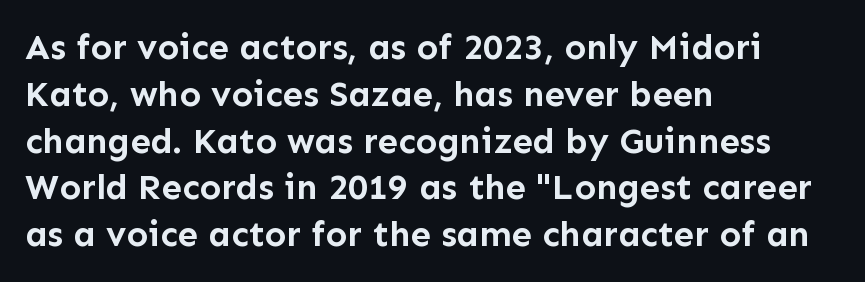
Q: Is the text bold? A: Yes.
Q: Is the text italic (slanted)? A: No, it is upright.
Q: Is the typeface a serif or a sans-serif typeface? A: Sans-serif.
Q: Is the text underlined? A: No.
Q: How is the paragraph aligned? A: Left-aligned.
Q: Is the spacing between letters normal or unusually wide? A: Normal.
Q: Is the spacing between lines tight, normal or loose? A: Normal.
Q: Width (condensed, normal, or wide)? A: Normal.
Q: Stroke contrast? A: Low.
Q: x-height? A: Medium.
Q: Monospaced? A: No.
